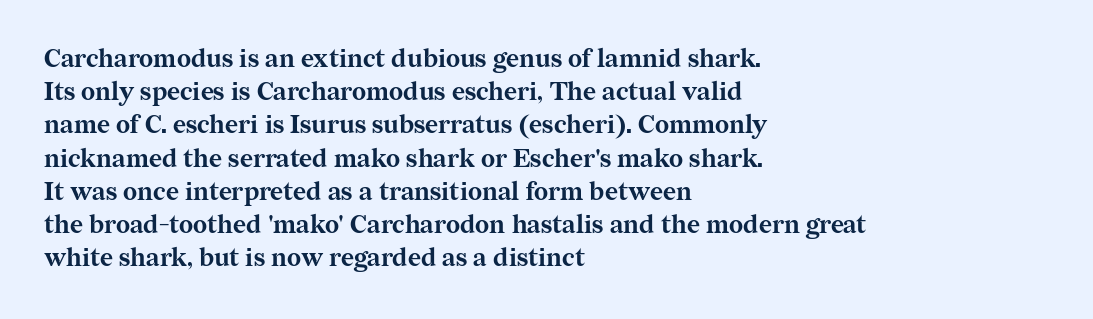
One-word summary of the alignment: left. Compared with an ordinary text face, these strokes are far heavier — a full bold. Interline gaps are of average width in this sample. Letter spacing: default. The baseline area is clear. The letters stand upright; this is a roman face.
